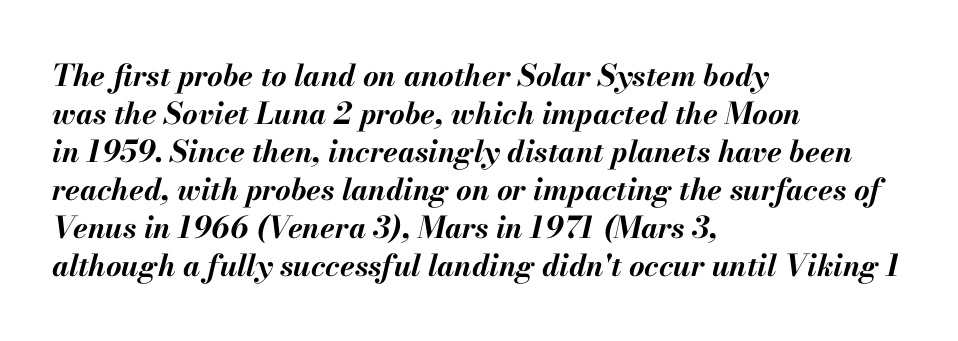
Q: Is the text bold? A: Yes.
Q: Is the text italic (slanted)? A: Yes, it leans right by about 13 degrees.
Q: Is the text underlined? A: No.
Q: How is the paragraph aligned? A: Left-aligned.
Q: Is the spacing between letters normal or unusually wide? A: Normal.
Q: Is the spacing between lines tight, normal or loose? A: Normal.
Q: Width (condensed, normal, or wide)? A: Normal.
Q: Stroke contrast? A: Medium.
Q: x-height? A: Small.
Q: Monospaced? A: No.
